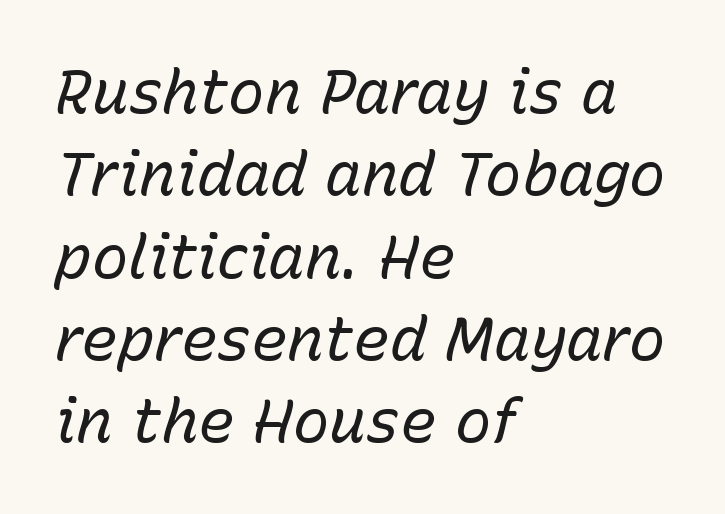
No chunkiness to these letters — they're not bold. Each new line begins a customary step beneath the previous one. A classic flush-left, rag-right setting is used for this passage. The foot of each line stays bare and open. The face used here is proportionally spaced, like ordinary book or web type. The rendering applies a slant to the glyphs.
